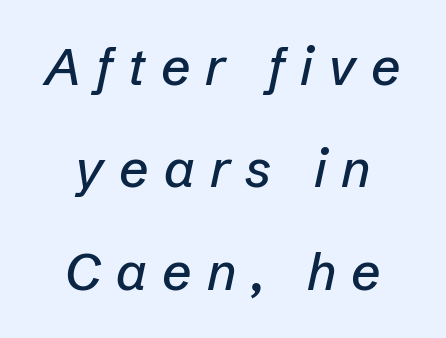
The axis of the letterforms is tilted away from vertical. Both edges are ragged and mirror each other, which tells us the setting is centered. The passage shown stacks its lines with a broad gap. Here the designer chose a conventional face with non-uniform glyph widths. A typesetter would call this heavily tracked-out type. This rendering features lettering with no underline.
